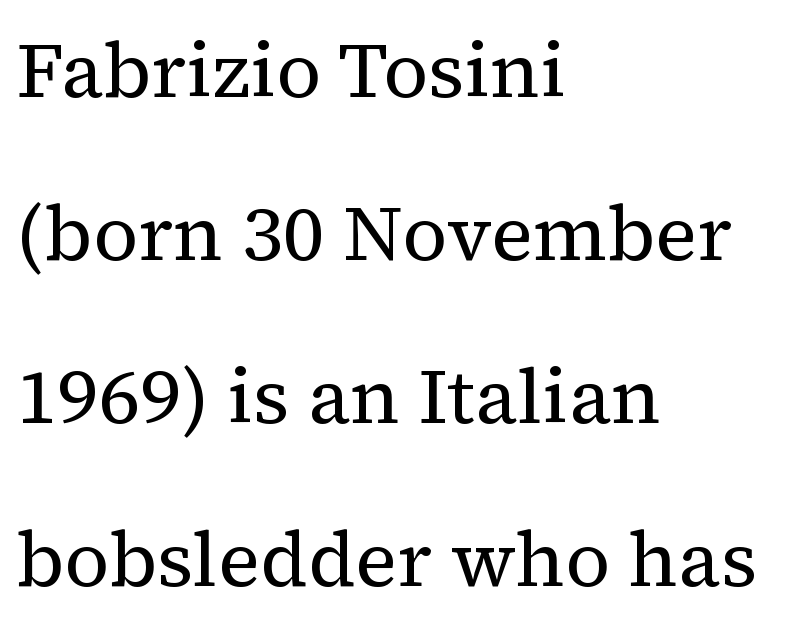
Q: Is the text bold? A: No.
Q: Is the text italic (slanted)? A: No, it is upright.
Q: Is the typeface a serif or a sans-serif typeface? A: Serif.
Q: Is the text underlined? A: No.
Q: How is the paragraph aligned? A: Left-aligned.
Q: Is the spacing between letters normal or unusually wide? A: Normal.
Q: Is the spacing between lines tight, normal or loose? A: Loose.
Q: Width (condensed, normal, or wide)? A: Normal.
Q: Stroke contrast? A: Medium.
Q: x-height? A: Medium.
Q: Monospaced? A: No.
